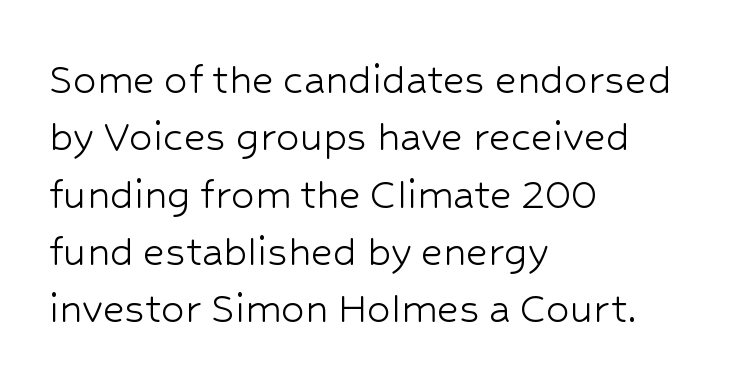
Q: Is the text bold? A: No.
Q: Is the text italic (slanted)? A: No, it is upright.
Q: Is the typeface a serif or a sans-serif typeface? A: Sans-serif.
Q: Is the text underlined? A: No.
Q: How is the paragraph aligned? A: Left-aligned.
Q: Is the spacing between letters normal or unusually wide? A: Normal.
Q: Width (condensed, normal, or wide)? A: Normal.
Q: Stroke contrast? A: Low.
Q: x-height? A: Medium.
Q: Monospaced? A: No.
